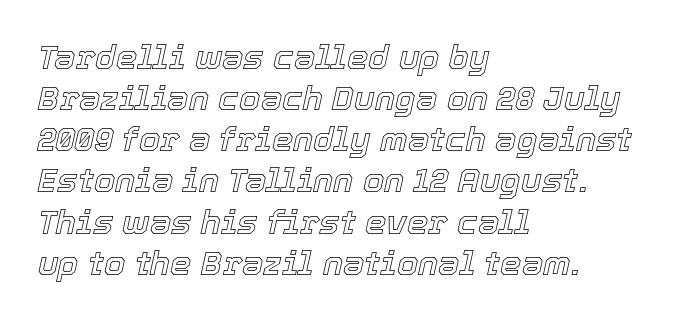
Q: Is the text italic (slanted)? A: Yes, it leans right by about 12 degrees.
Q: Is the text underlined? A: No.
Q: How is the paragraph aligned? A: Left-aligned.
Q: Is the spacing between letters normal or unusually wide? A: Normal.
Q: Width (condensed, normal, or wide)? A: Normal.
Q: x-height? A: Medium.
Q: Monospaced? A: No.
